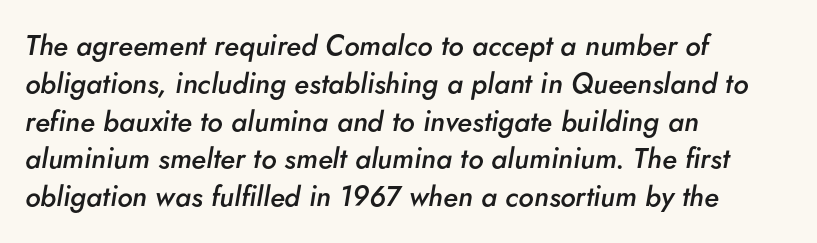
Typeset ragged right — the left edge is the straight one. Check under the words: just untouched page. In terms of weight, the rendering is demibold, just under bold. These lines were composed using italics. A typesetter would call this proportional, since set widths differ per character. A typesetter would call this zero additional tracking.
